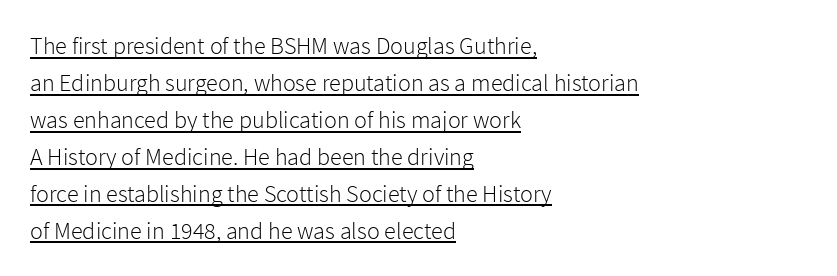
A typesetter would mark this as roman, not italic. The passage shown stacks its lines at a standard gap. The face used here appears with an underline applied. In CSS terms this would be text-align: left.
